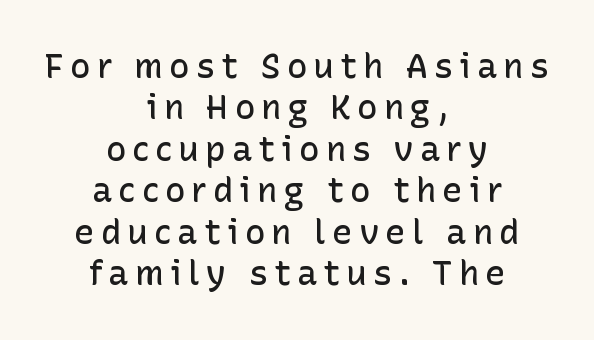
The image shows 34 px semibold sans-serif type, upright; set centered, line spacing 1.22x, not underlined; low stroke contrast and a medium x-height.
